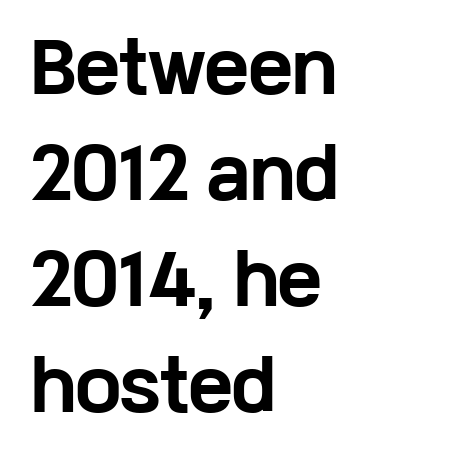
The image shows 67 px bold, wide sans-serif type, upright; set left-aligned, normal line spacing (1.58x), normal letter spacing, not underlined; low stroke contrast and a medium x-height.
